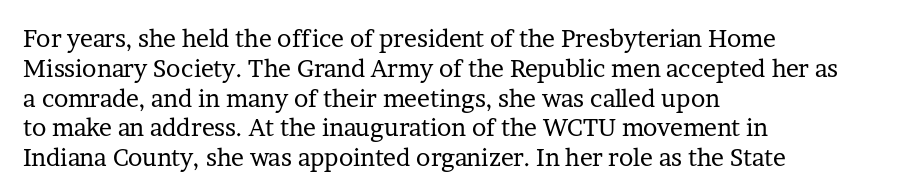
The image shows 24 px text type, upright; set left-aligned, line spacing 1.24x, normal letter spacing, not underlined.
